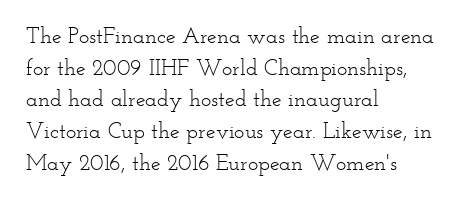
The image shows 22 px text type, upright; set left-aligned, normal line spacing (1.44x), normal letter spacing, not underlined.
